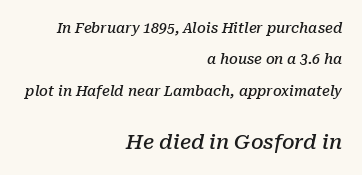
{"italic": "yes", "lean": "right", "slant_degrees": 10, "bold": "semi", "underline": "no", "align": "right", "line_spacing": "loose", "line_spacing_ratio": 2.24, "letter_spacing": "normal", "letter_spacing_em": 0.0, "larger_block": "second", "size_ratio": 1.43, "glyph_px": 20}
